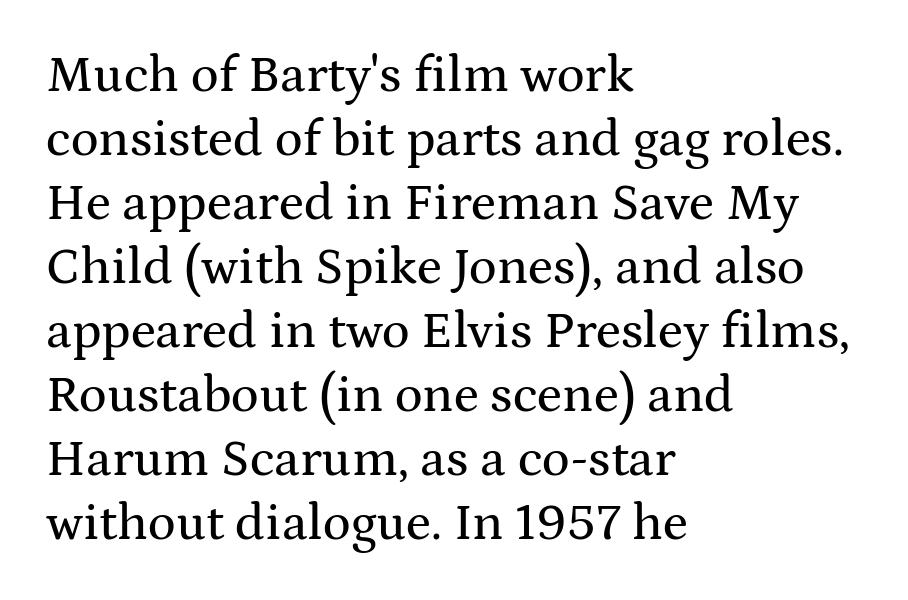
Q: Is the text italic (slanted)? A: No, it is upright.
Q: Is the typeface a serif or a sans-serif typeface? A: Serif.
Q: Is the text underlined? A: No.
Q: How is the paragraph aligned? A: Left-aligned.
Q: Is the spacing between letters normal or unusually wide? A: Normal.
Q: Width (condensed, normal, or wide)? A: Wide.
Q: Stroke contrast? A: Medium.
Q: x-height? A: Medium.
Q: Monospaced? A: No.
